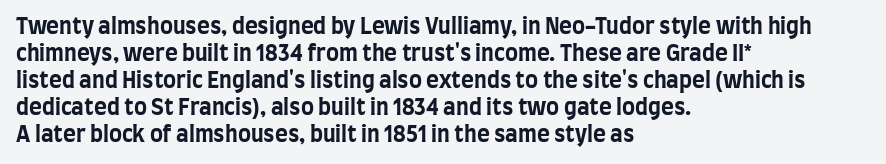
{"italic": "no", "bold": "yes", "underline": "no", "align": "left", "line_spacing_ratio": 1.23, "letter_spacing": "normal", "letter_spacing_em": 0.0, "glyph_px": 22}
